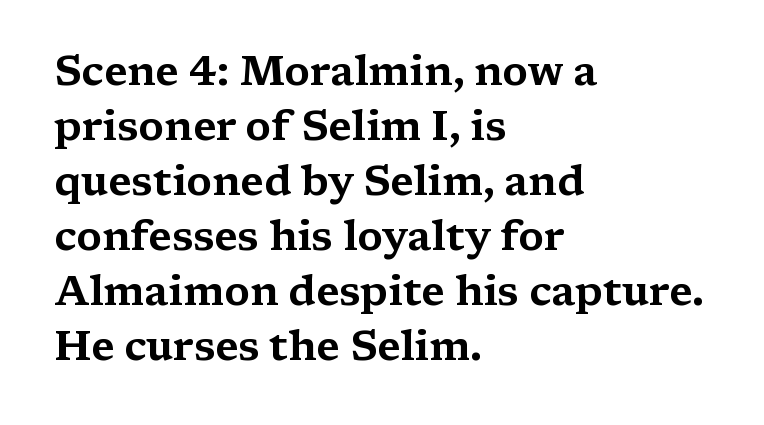
The image shows 41 px wide serif type, upright; set left-aligned, normal line spacing (1.34x), normal letter spacing, not underlined; medium stroke contrast and a medium x-height.
